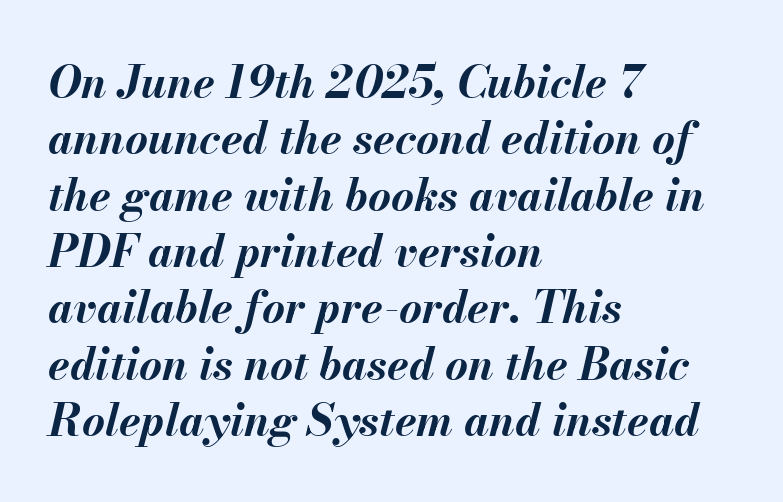
The sample has been set heavy, in full bold. Visually the block forms a straight wall on the left and a jagged coastline on the right. The tracking reads as untouched default to a designer's eye. The face used here is proportionally spaced, like ordinary book or web type. Words float on clear page, feet unadorned. In terms of posture, this sample is oblique.
